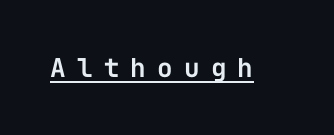
{"italic": "no", "underline": "yes", "letter_spacing": "wide", "letter_spacing_em": 0.43, "glyph_px": 26}
